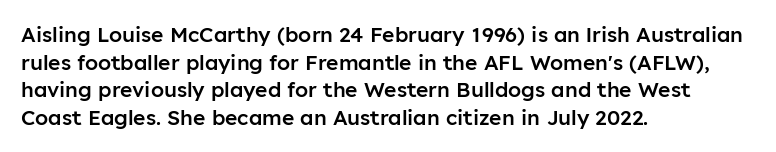
The image shows 21 px text type, upright; set left-aligned, normal line spacing (1.31x), normal letter spacing, not underlined.
